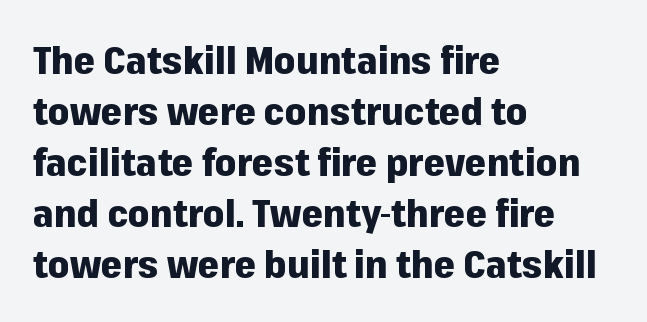
Q: Is the text bold? A: Yes.
Q: Is the text italic (slanted)? A: No, it is upright.
Q: Is the typeface a serif or a sans-serif typeface? A: Sans-serif.
Q: Is the text underlined? A: No.
Q: How is the paragraph aligned? A: Left-aligned.
Q: Is the spacing between letters normal or unusually wide? A: Normal.
Q: Is the spacing between lines tight, normal or loose? A: Normal.
Q: Width (condensed, normal, or wide)? A: Normal.
Q: Stroke contrast? A: Low.
Q: x-height? A: Medium.
Q: Monospaced? A: No.
